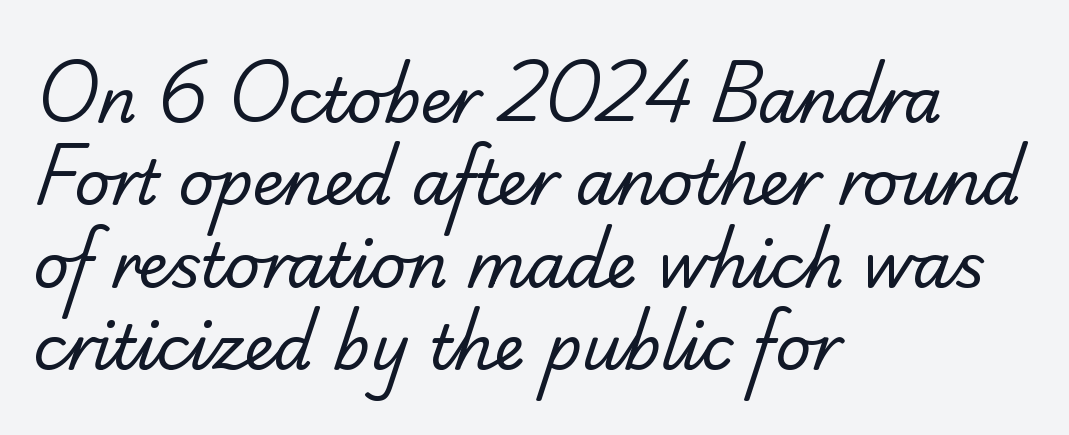
Q: Is the text bold? A: No.
Q: Is the typeface a serif or a sans-serif typeface? A: Serif.
Q: Is the text underlined? A: No.
Q: How is the paragraph aligned? A: Left-aligned.
Q: Is the spacing between letters normal or unusually wide? A: Normal.
Q: Is the spacing between lines tight, normal or loose? A: Normal.
Q: Width (condensed, normal, or wide)? A: Normal.
Q: Stroke contrast? A: Low.
Q: x-height? A: Small.
Q: Monospaced? A: No.
